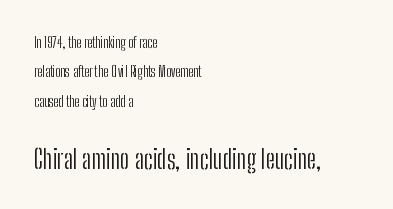
Q: Is the text bold? A: No.
Q: Is the text italic (slanted)? A: No, it is upright.
Q: Is the text underlined? A: No.
Q: How is the paragraph aligned? A: Left-aligned.
Q: Is the spacing between letters normal or unusually wide? A: Normal.
Q: Is the spacing between lines tight, normal or loose? A: Loose.
Q: Which block of text is set in a larger size, the first (top) or the second (bottom)? A: The second (bottom) one.
